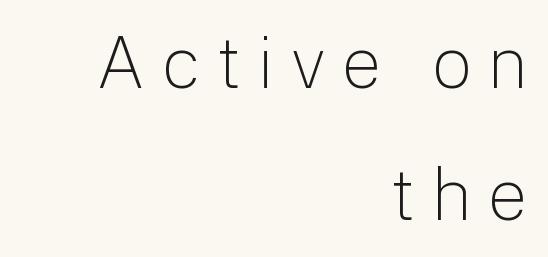
{"serif": "no", "italic": "no", "bold": "no", "weight": "light", "width": "normal", "stroke_contrast": "low", "x_height": "medium", "monospaced": "no", "underline": "no", "align": "right", "line_spacing_ratio": 1.86, "letter_spacing": "wide", "letter_spacing_em": 0.23, "glyph_px": 71}
